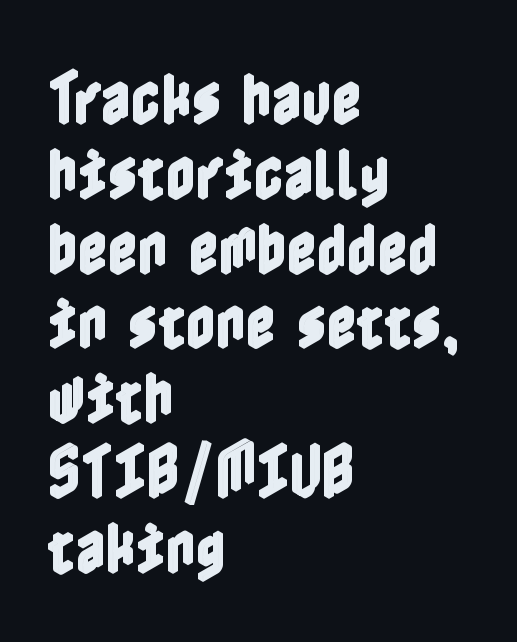
In terms of leading, this rendering sits right in the middle. Decoration check: the copy has no underline. The type is set solid horizontally, with unmodified tracking. The typesetter chose a ragged-right arrangement here.
